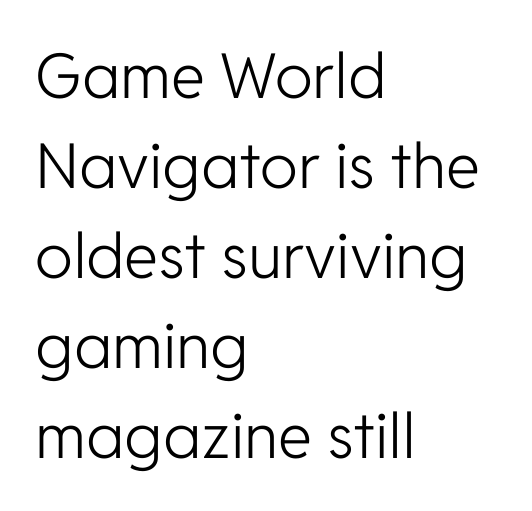
The axis of the letterforms is exactly vertical. Students, note that the glyphs here touch the page at normal intervals. One glance says typical: line gaps are just what's usual. Each letter keeps its own natural width here, so spacing adapts to shape.
